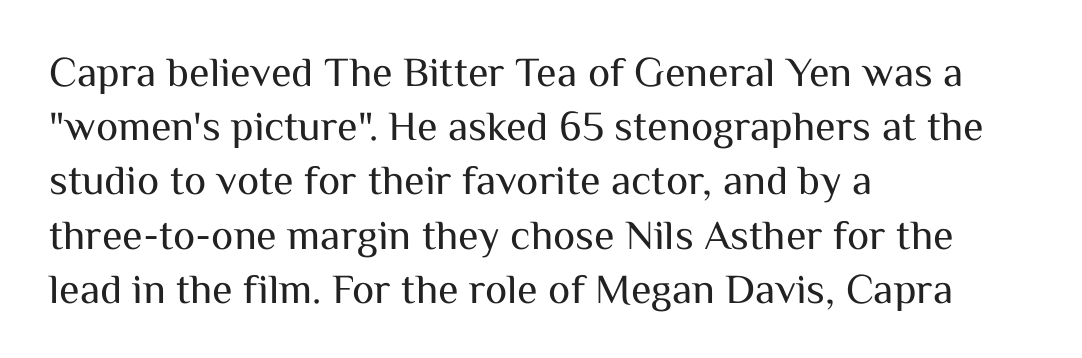
The image shows 42 px regular-weight sans-serif type, upright; set left-aligned, normal line spacing (1.29x), normal letter spacing, not underlined; medium stroke contrast and a medium x-height.
